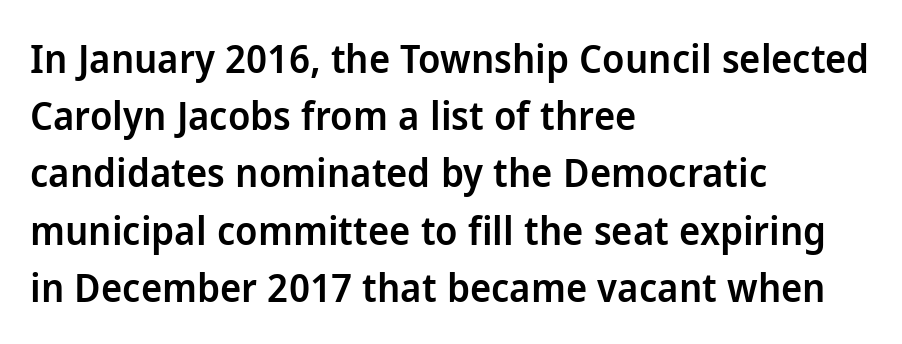
Q: Is the text bold? A: Semi-bold.
Q: Is the text italic (slanted)? A: No, it is upright.
Q: Is the typeface a serif or a sans-serif typeface? A: Sans-serif.
Q: Is the text underlined? A: No.
Q: How is the paragraph aligned? A: Left-aligned.
Q: Is the spacing between letters normal or unusually wide? A: Normal.
Q: Is the spacing between lines tight, normal or loose? A: Normal.
Q: Width (condensed, normal, or wide)? A: Normal.
Q: Stroke contrast? A: Low.
Q: x-height? A: Medium.
Q: Monospaced? A: No.
